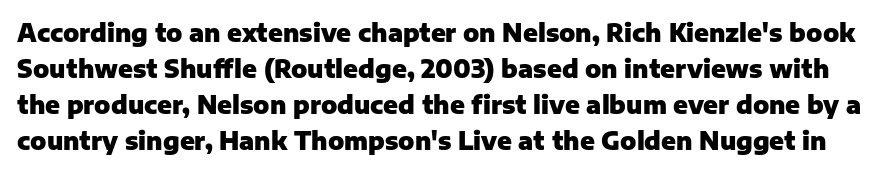
The gap between lines stays unmarked. Compared with typical body copy, the letter spacing here is the same. A typesetter would mark this as roman, not italic. You'd pick this weight for a headline — it's a proper bold. If you measured baseline to baseline, you'd find a middling distance.
